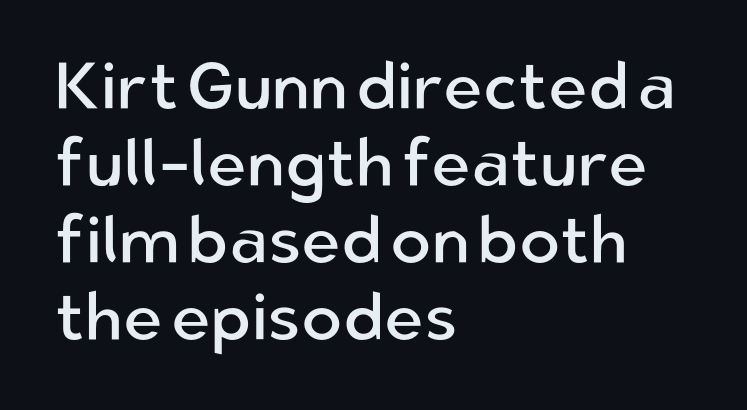
{"serif": "no", "italic": "no", "bold": "no", "weight": "regular", "width": "normal", "stroke_contrast": "low", "x_height": "medium", "monospaced": "no", "underline": "no", "align": "left", "line_spacing": "tight", "line_spacing_ratio": 1.15, "letter_spacing": "normal", "letter_spacing_em": 0.0, "glyph_px": 67}
